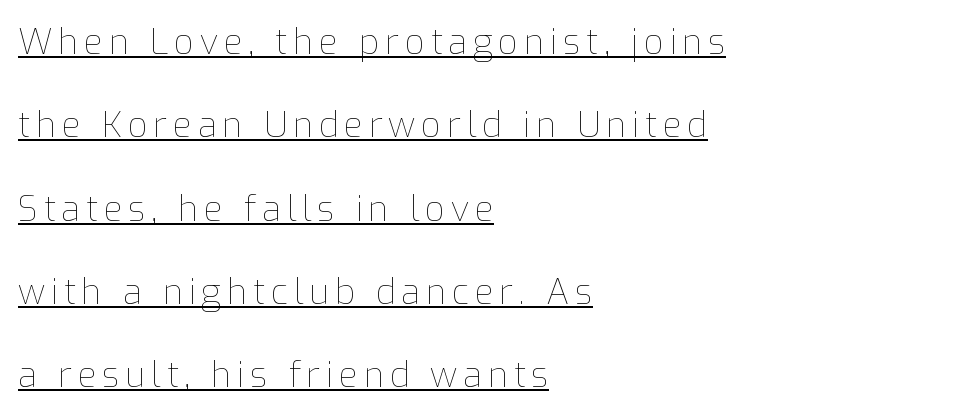
The image shows 35 px thin type, upright; set left-aligned, loose line spacing (2.38x), underlined; low stroke contrast and a medium x-height.
